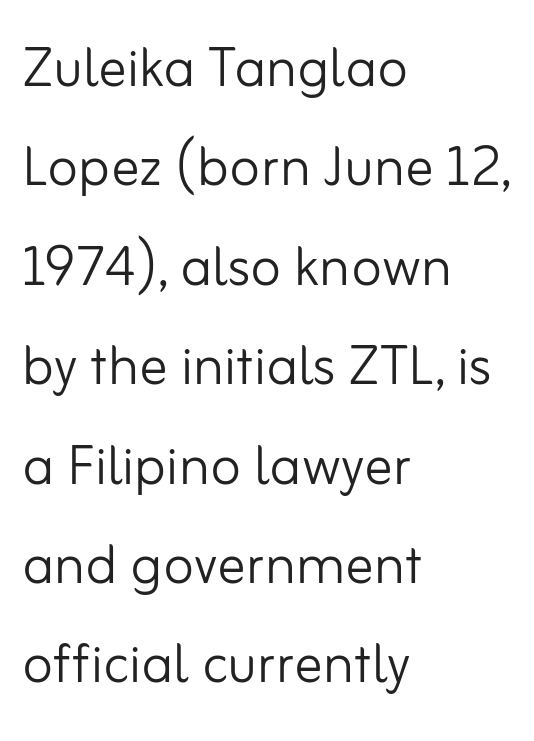
{"serif": "no", "italic": "no", "bold": "no", "weight": "light", "width": "normal", "stroke_contrast": "low", "x_height": "small", "monospaced": "no", "underline": "no", "align": "left", "line_spacing": "normal", "line_spacing_ratio": 1.4, "letter_spacing": "normal", "letter_spacing_em": 0.0, "glyph_px": 71}
